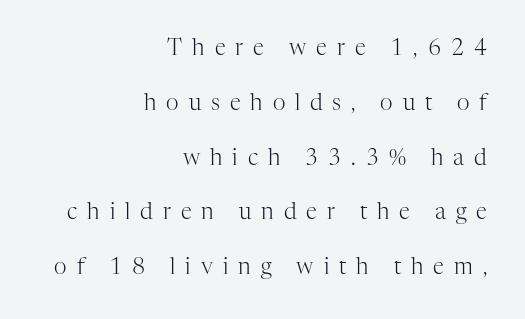
No italicization has been applied; the sample stays upright. The passage is arranged like a letterhead date or caption credit — flush right. The passage shown stacks its lines with a broad gap. Glyph-to-glyph distance is far greater than everyday printed text. Quick note: underline off. The font is comparable to plain body text, perhaps lighter.
